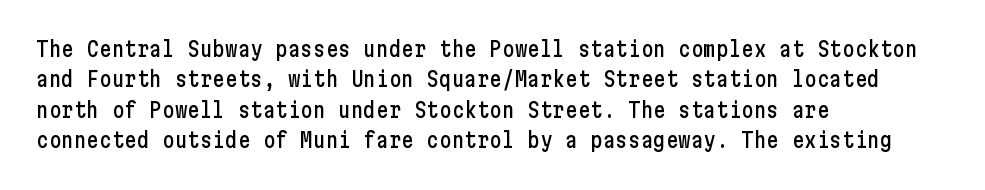
Q: Is the text italic (slanted)? A: No, it is upright.
Q: Is the text underlined? A: No.
Q: How is the paragraph aligned? A: Left-aligned.
Q: Is the spacing between letters normal or unusually wide? A: Normal.
Q: Is the spacing between lines tight, normal or loose? A: Normal.
